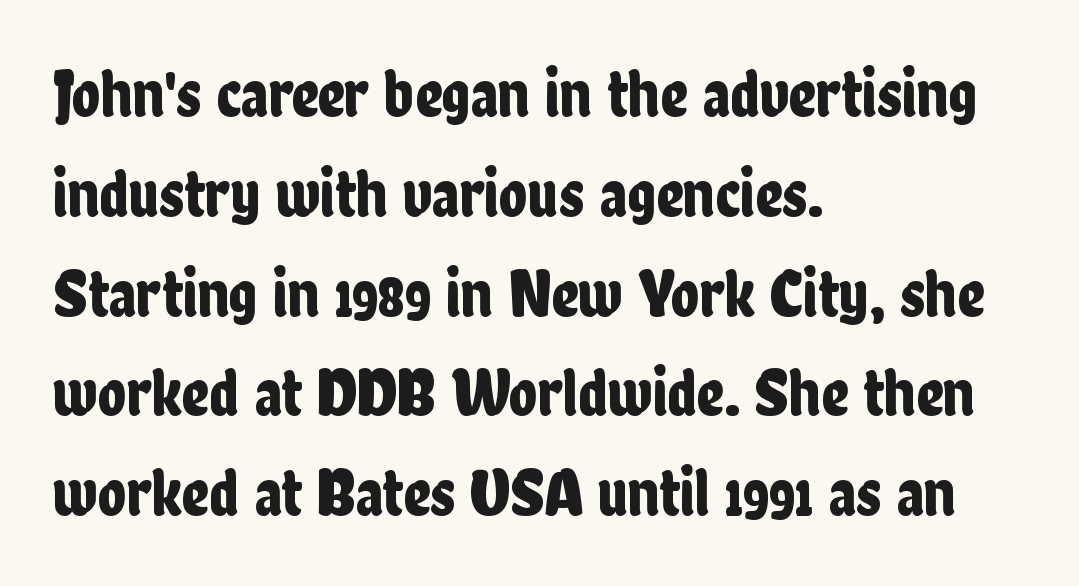
Q: Is the text italic (slanted)? A: No, it is upright.
Q: Is the typeface a serif or a sans-serif typeface? A: Sans-serif.
Q: Is the text underlined? A: No.
Q: How is the paragraph aligned? A: Left-aligned.
Q: Is the spacing between letters normal or unusually wide? A: Normal.
Q: Is the spacing between lines tight, normal or loose? A: Normal.
Q: Width (condensed, normal, or wide)? A: Condensed.
Q: Stroke contrast? A: Low.
Q: x-height? A: Medium.
Q: Monospaced? A: No.
